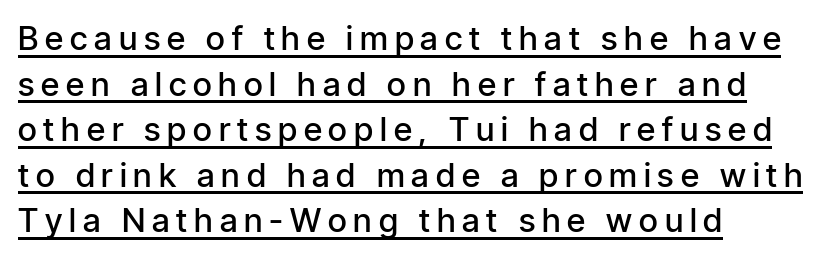
Examine the stroke ends and you'll find no serifs. Casual observation: everything's shoved over to the left. Heft: intermediate — a semibold. Upright lettering throughout. Substantial extra tracking has been applied to these lines.
